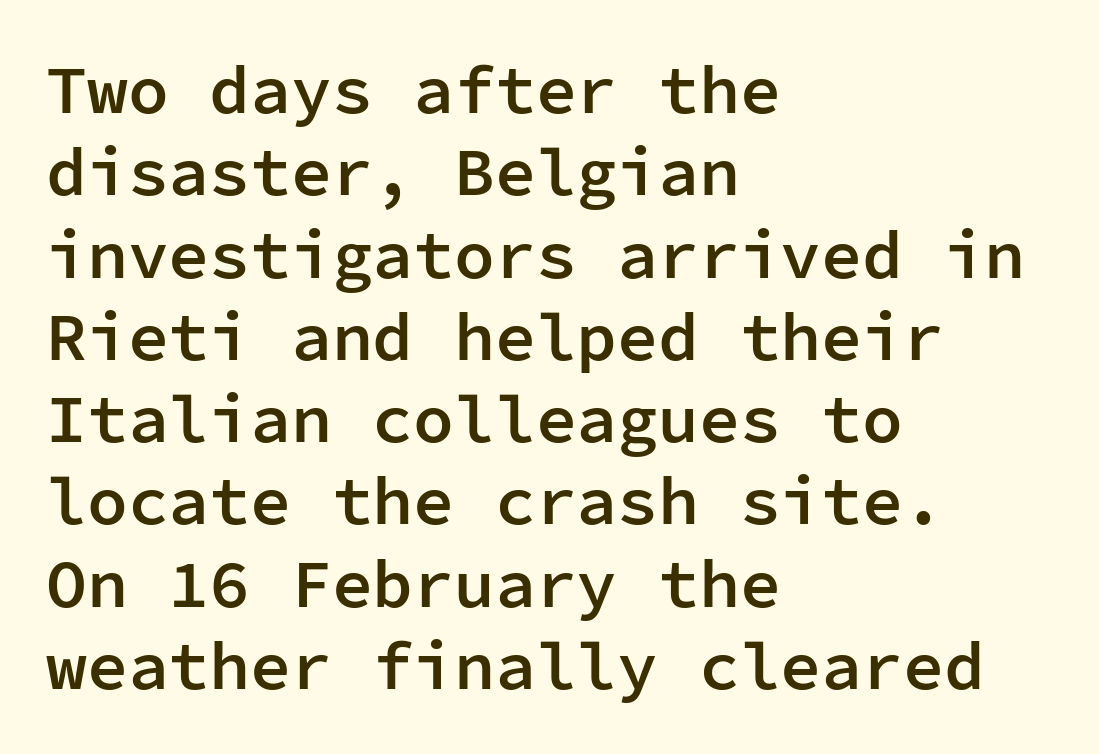
{"serif": "no", "italic": "no", "bold": "semi", "weight": "semibold", "width": "normal", "stroke_contrast": "low", "x_height": "medium", "monospaced": "yes", "underline": "no", "align": "left", "line_spacing_ratio": 1.21, "letter_spacing": "normal", "letter_spacing_em": 0.0, "glyph_px": 68}
